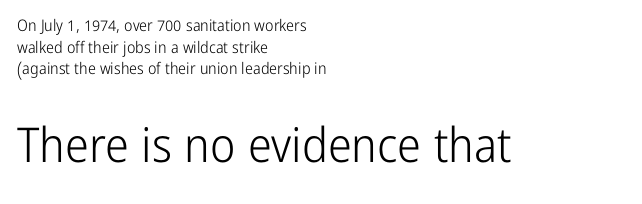
Q: Is the text bold? A: No.
Q: Is the text italic (slanted)? A: No, it is upright.
Q: Is the typeface a serif or a sans-serif typeface? A: Sans-serif.
Q: Is the text underlined? A: No.
Q: How is the paragraph aligned? A: Left-aligned.
Q: Is the spacing between letters normal or unusually wide? A: Normal.
Q: Is the spacing between lines tight, normal or loose? A: Normal.
Q: Which block of text is set in a larger size, the first (top) or the second (bottom)? A: The second (bottom) one.
Q: Width (condensed, normal, or wide)? A: Condensed.
Q: Stroke contrast? A: Low.
Q: x-height? A: Medium.
Q: Monospaced? A: No.
